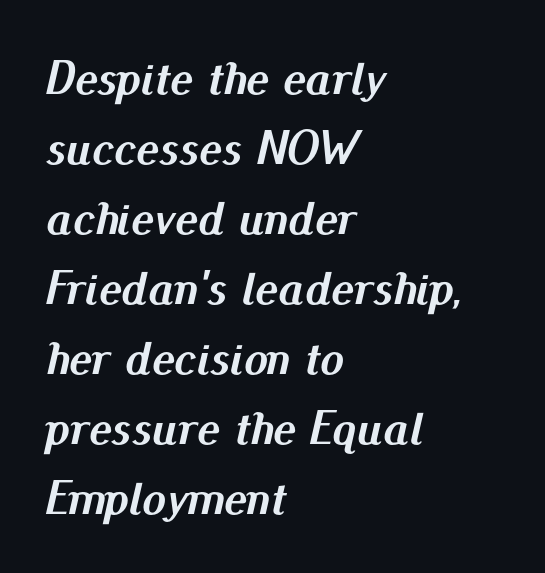
Q: Is the text bold? A: Yes.
Q: Is the text italic (slanted)? A: Yes, it leans right by about 13 degrees.
Q: Is the text underlined? A: No.
Q: How is the paragraph aligned? A: Left-aligned.
Q: Is the spacing between letters normal or unusually wide? A: Normal.
Q: Is the spacing between lines tight, normal or loose? A: Normal.
Q: Width (condensed, normal, or wide)? A: Normal.
Q: Stroke contrast? A: Medium.
Q: x-height? A: Small.
Q: Monospaced? A: No.
